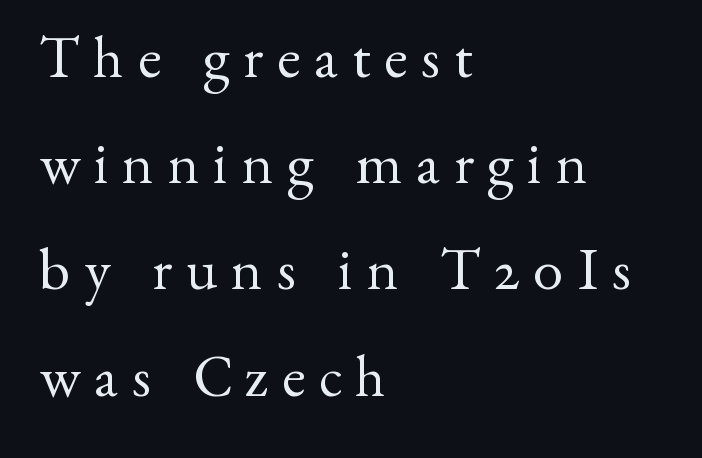
The image shows 60 px regular-weight serif type, upright; set left-aligned, line spacing 1.77x, unusually wide letter spacing (+0.23 em), not underlined; medium stroke contrast and a small x-height.
